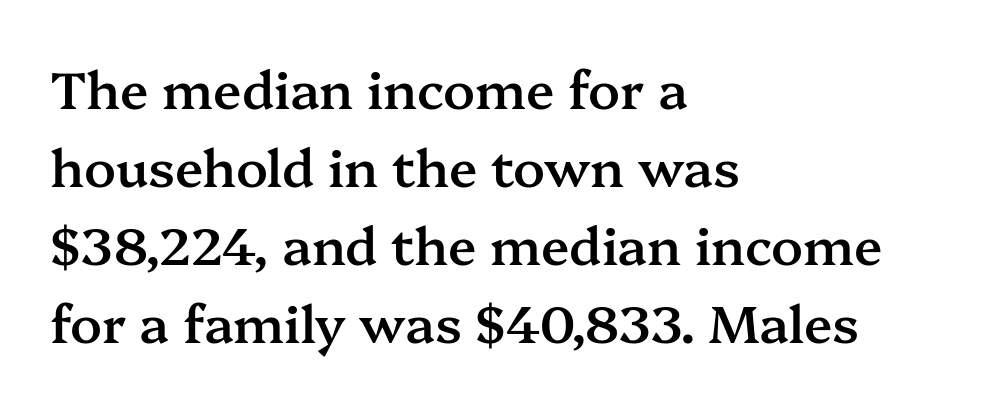
Q: Is the text bold? A: Semi-bold.
Q: Is the text italic (slanted)? A: No, it is upright.
Q: Is the typeface a serif or a sans-serif typeface? A: Serif.
Q: Is the text underlined? A: No.
Q: How is the paragraph aligned? A: Left-aligned.
Q: Is the spacing between letters normal or unusually wide? A: Normal.
Q: Is the spacing between lines tight, normal or loose? A: Normal.
Q: Width (condensed, normal, or wide)? A: Normal.
Q: Stroke contrast? A: Medium.
Q: x-height? A: Medium.
Q: Monospaced? A: No.
